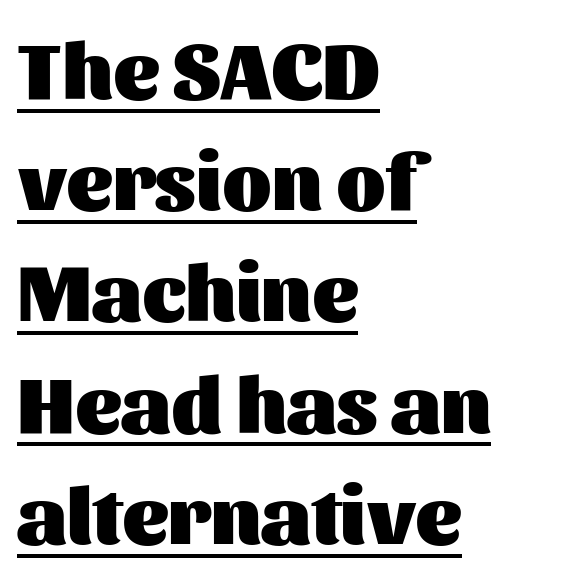
The type family on display is of the sans-serif kind. The horizontal fit of the characters is conventional and even. Leading: standard. Spacing verdict: proportional, widths tailored to each character.
